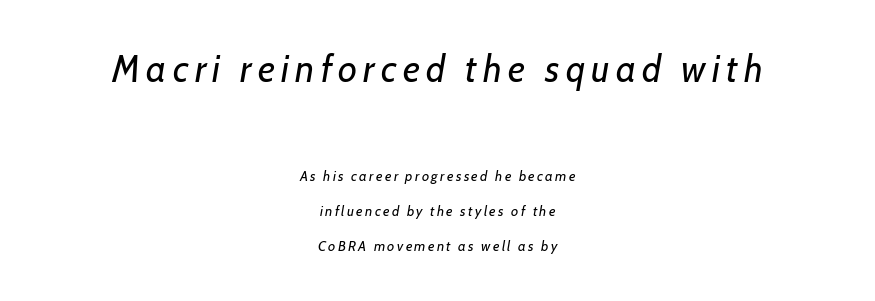
Note: larger setting up top, smaller setting below. The zone under the glyphs is completely vacant. Heaviness? Minimal to ordinary, like unemphasized prose. The passage shown is typed in a proportional face where columns would drift. The passage shown stacks its lines with a broad gap. Short and long lines alike share a common midpoint.
